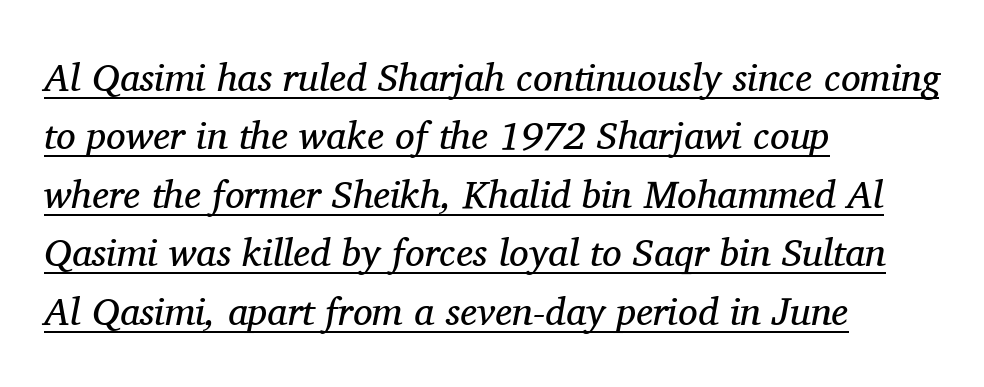
Compared with typical body copy, the letter spacing here is the same. Compared with undecorated copy, this sample adds a rule below the words. No heavy texture on the line: the type isn't bold. The rendering uses natural spacing where letterforms have individual widths. The text was rendered using a seriffed face with decorative stroke endings.
